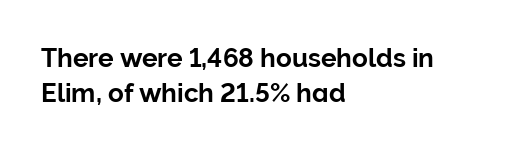
The image shows 26 px text type, upright; set left-aligned, normal line spacing (1.36x), normal letter spacing, not underlined.
